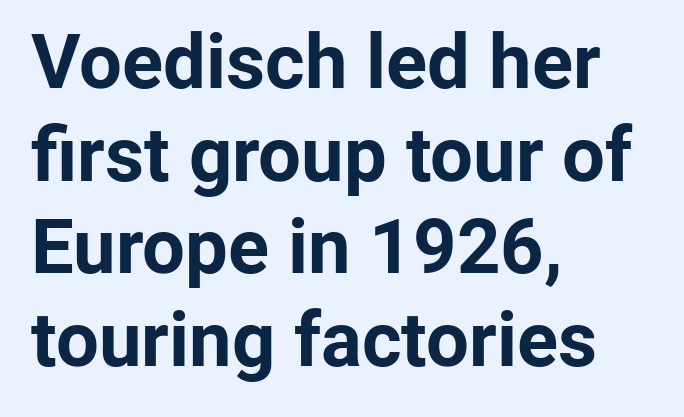
The image shows 76 px bold sans-serif type, upright; set left-aligned, line spacing 1.22x, normal letter spacing, not underlined; low stroke contrast and a medium x-height.
